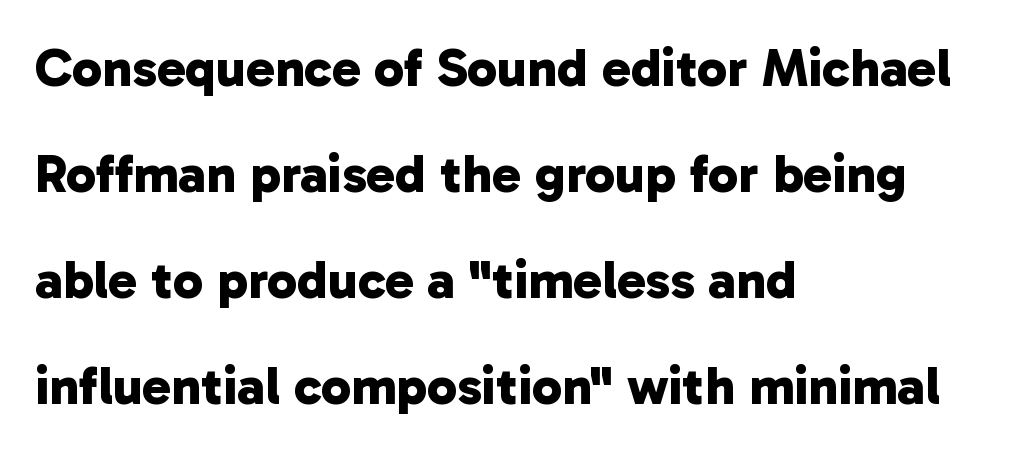
{"serif": "no", "bold": "yes", "weight": "bold", "width": "normal", "stroke_contrast": "low", "x_height": "medium", "monospaced": "no", "underline": "no", "align": "left", "line_spacing": "loose", "line_spacing_ratio": 1.96, "letter_spacing": "normal", "letter_spacing_em": 0.0, "glyph_px": 54}
